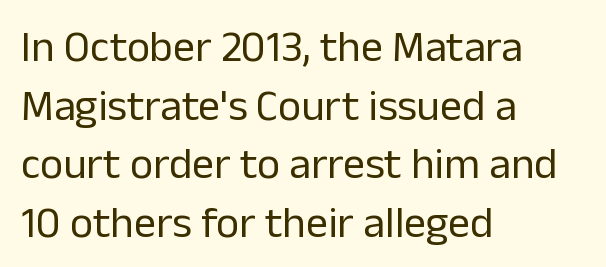
The typeface chosen for these lines omits serifs. Whoever set this chose a conventional vertical rhythm. Layout note: lines flush left. Think standard paragraph weight, or any step lighter than that. Spacing verdict: proportional, widths tailored to each character.
